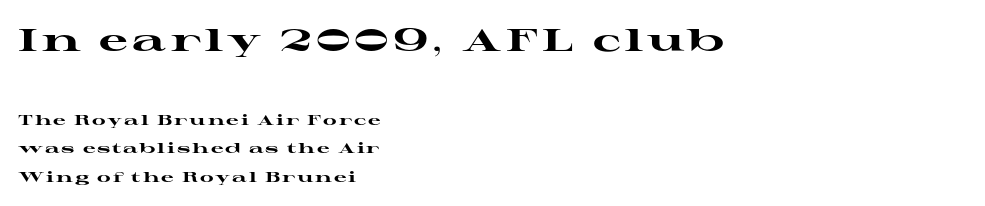
Q: Is the text bold? A: Yes.
Q: Is the text italic (slanted)? A: No, it is upright.
Q: Is the typeface a serif or a sans-serif typeface? A: Serif.
Q: Is the text underlined? A: No.
Q: How is the paragraph aligned? A: Left-aligned.
Q: Is the spacing between lines tight, normal or loose? A: Loose.
Q: Which block of text is set in a larger size, the first (top) or the second (bottom)? A: The first (top) one.
Q: Width (condensed, normal, or wide)? A: Wide.
Q: Stroke contrast? A: High.
Q: x-height? A: Medium.
Q: Monospaced? A: No.
